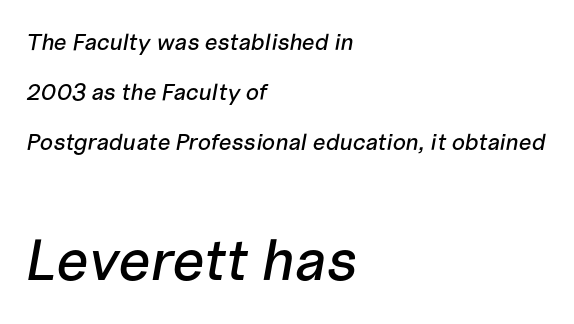
A clean baseline with only descenders dipping below it. The rendering uses a large line-height, opening up the rows. Note: smaller setting up top, larger setting below. Does extra space separate the letters? No, they use regular spacing. Do the characters align in a grid? No, the font is proportional.
